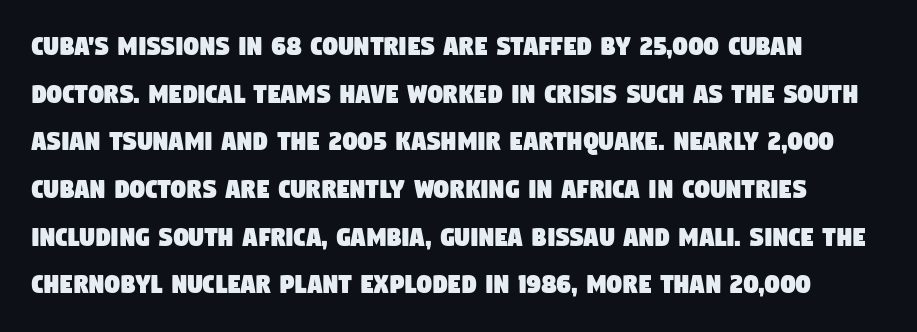
The image shows 30 px condensed sans-serif type; set normal line spacing (1.59x), normal letter spacing, not underlined; low stroke contrast and a large x-height.
